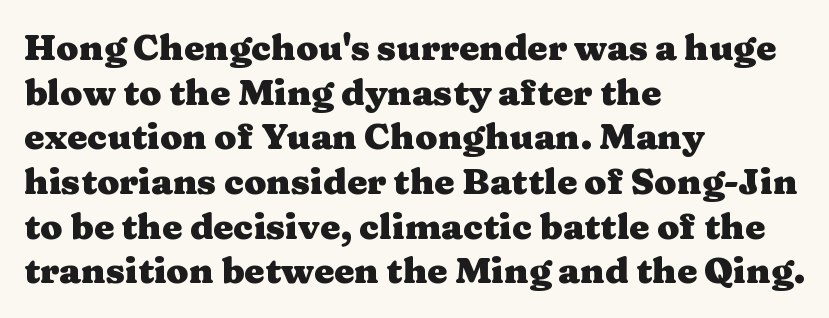
The letters stand straight up with perfectly vertical stems. Just letters on the line, the space beneath them empty. The rag falls on the right side of this text block. Is this a fixed-width face? No — the glyphs have proportional, varying widths.
